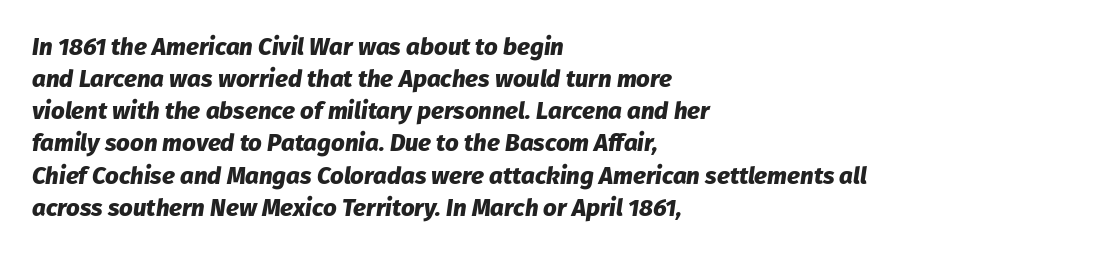
Q: Is the text bold? A: Yes.
Q: Is the text italic (slanted)? A: Yes, it leans right by about 8 degrees.
Q: Is the text underlined? A: No.
Q: How is the paragraph aligned? A: Left-aligned.
Q: Is the spacing between letters normal or unusually wide? A: Normal.
Q: Is the spacing between lines tight, normal or loose? A: Normal.
